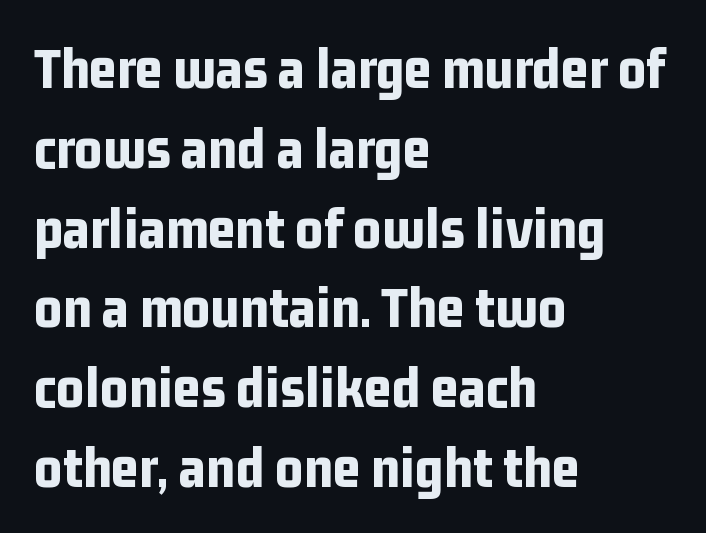
The image shows 60 px bold, condensed sans-serif type, upright; set left-aligned, normal line spacing (1.33x), normal letter spacing, not underlined; low stroke contrast and a medium x-height.
